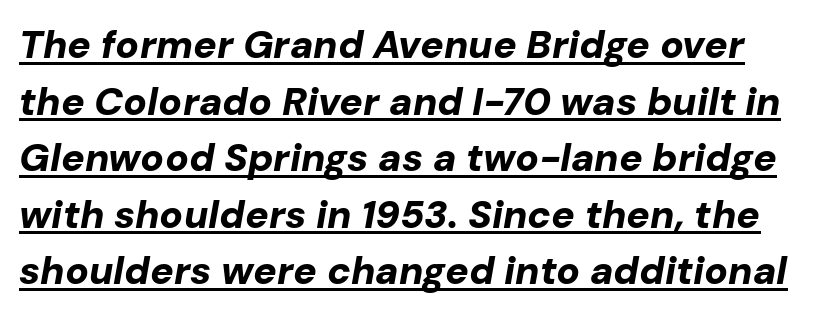
Q: Is the text bold? A: Yes.
Q: Is the text italic (slanted)? A: Yes, it leans right by about 10 degrees.
Q: Is the text underlined? A: Yes.
Q: Is the spacing between letters normal or unusually wide? A: Normal.
Q: Is the spacing between lines tight, normal or loose? A: Normal.
Q: Width (condensed, normal, or wide)? A: Normal.
Q: Stroke contrast? A: Low.
Q: x-height? A: Medium.
Q: Monospaced? A: No.
